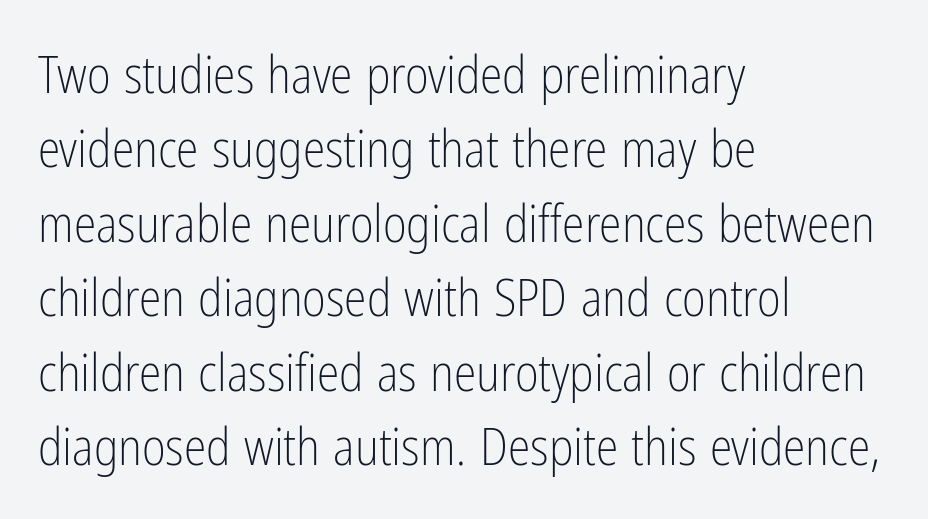
The image shows 51 px light, condensed sans-serif type, upright; set left-aligned, normal line spacing (1.46x), normal letter spacing, not underlined; low stroke contrast and a medium x-height.
